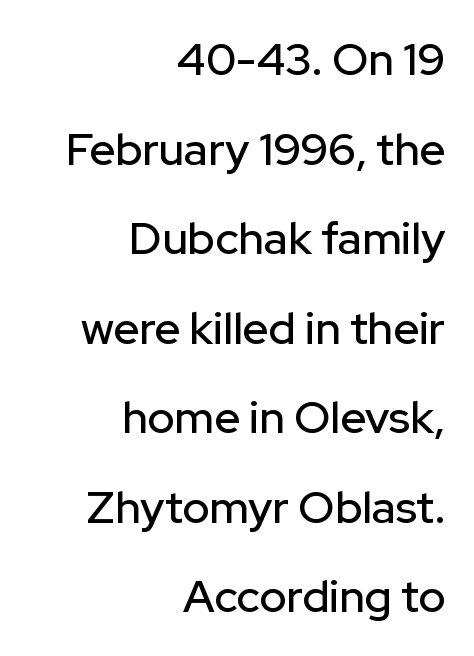
{"serif": "no", "italic": "no", "width": "normal", "stroke_contrast": "low", "x_height": "medium", "monospaced": "no", "underline": "no", "align": "right", "line_spacing": "loose", "line_spacing_ratio": 1.99, "letter_spacing": "normal", "letter_spacing_em": 0.0, "glyph_px": 45}
